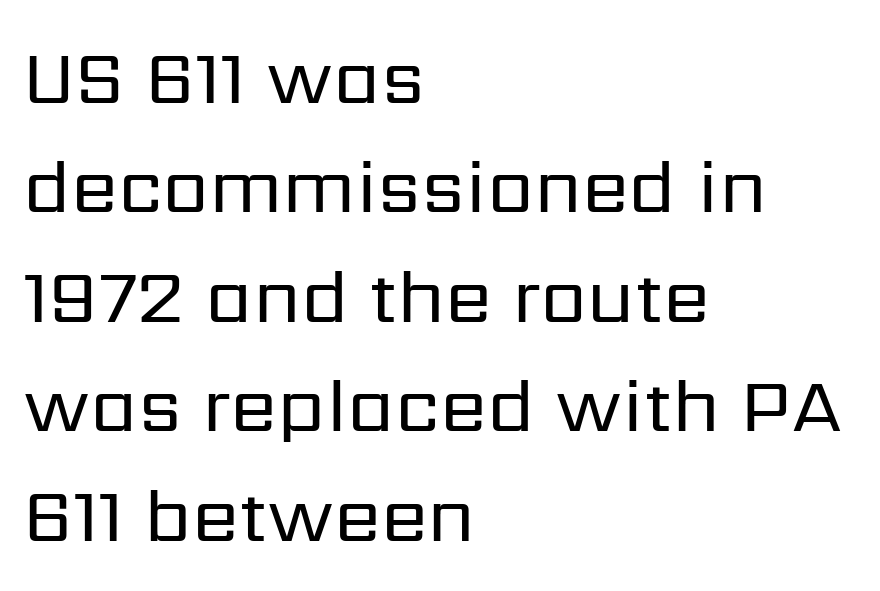
Character widths vary here, with narrow letters taking less room than wide ones. Lines of text with bare space underneath. Honestly, the row spacing looks completely unremarkable. Does extra space separate the letters? No, they use regular spacing.
